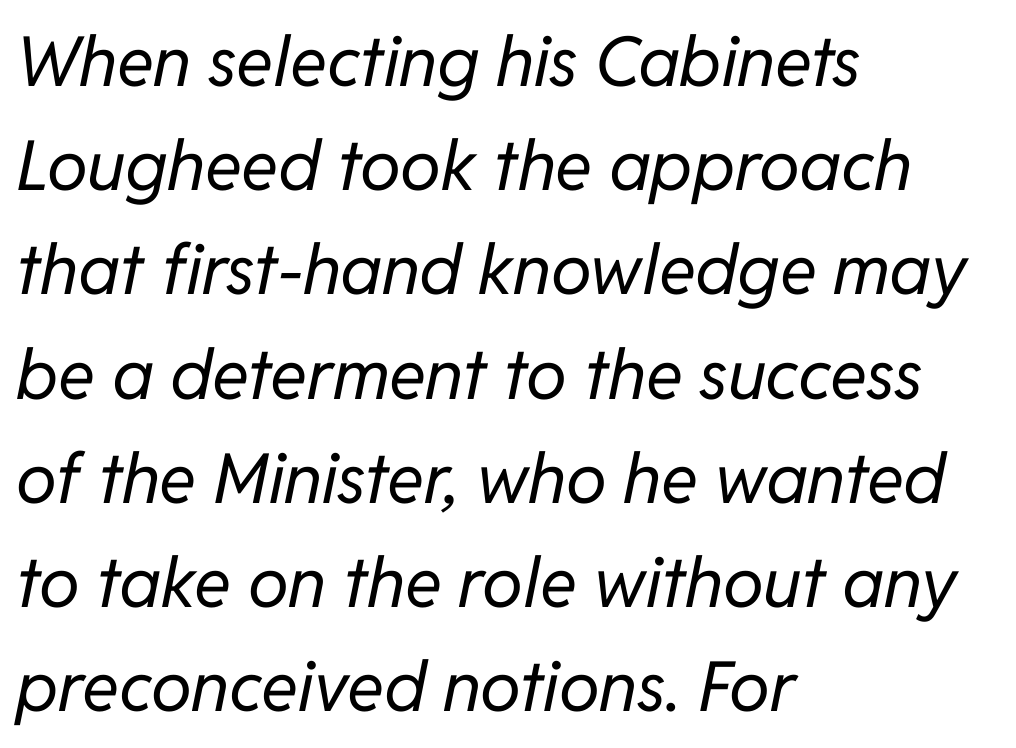
Regarding leading, the lines here are spaced in the standard way. Caption: standard tracking, unaltered. Plain, unruled lines of type. Quick note: italic. The paragraph has a hard left edge and a soft right edge. The font sits on the lighter half of the weight spectrum, regular included.
